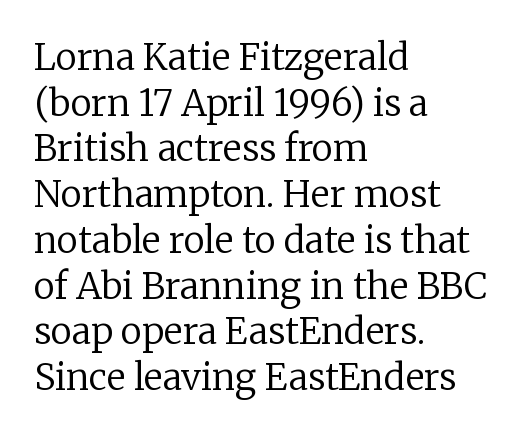
The image shows 36 px regular-weight serif type, upright; set left-aligned, normal line spacing (1.27x), normal letter spacing, not underlined; low stroke contrast and a medium x-height.
